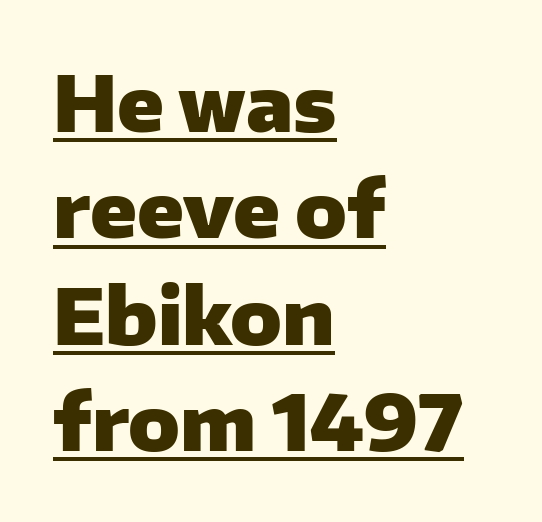
Regarding leading, the lines here are spaced in the standard way. The typography opts for an upright posture over an oblique one. Notice how a bar underscores the lettering throughout. How are the letters spaced? Ordinarily, with no added tracking.
